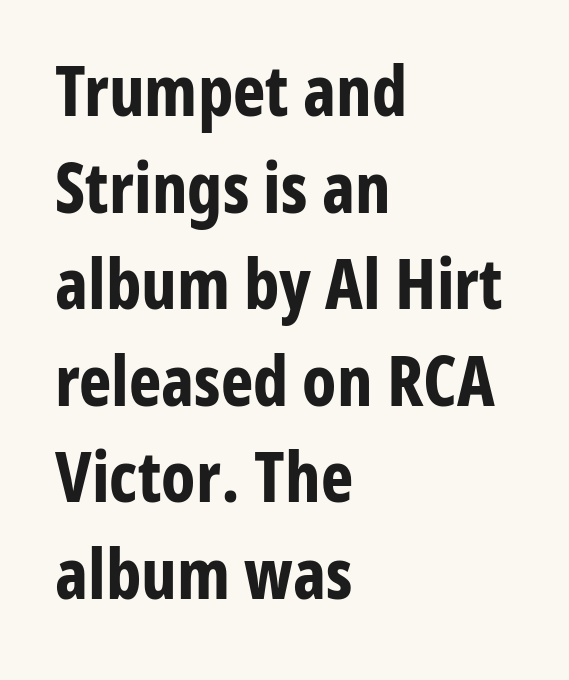
Q: Is the text bold? A: Yes.
Q: Is the text italic (slanted)? A: No, it is upright.
Q: Is the typeface a serif or a sans-serif typeface? A: Sans-serif.
Q: Is the text underlined? A: No.
Q: How is the paragraph aligned? A: Left-aligned.
Q: Is the spacing between letters normal or unusually wide? A: Normal.
Q: Is the spacing between lines tight, normal or loose? A: Normal.
Q: Width (condensed, normal, or wide)? A: Condensed.
Q: Stroke contrast? A: Low.
Q: x-height? A: Medium.
Q: Monospaced? A: No.
